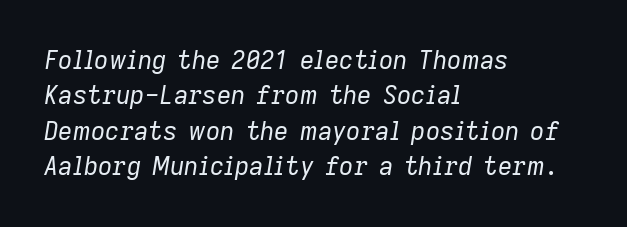
The image shows 25 px text type, italic (leaning right); set left-aligned, normal line spacing (1.42x), normal letter spacing, not underlined.
